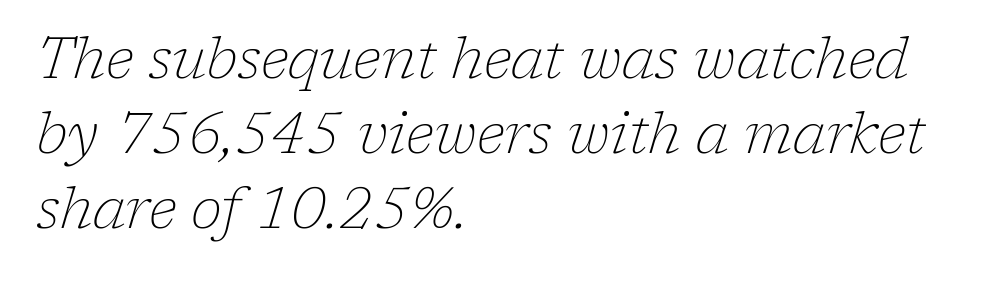
{"serif": "yes", "italic": "yes", "lean": "right", "slant_degrees": 17, "bold": "no", "weight": "thin", "width": "normal", "stroke_contrast": "low", "x_height": "medium", "monospaced": "no", "underline": "no", "align": "left", "line_spacing": "normal", "line_spacing_ratio": 1.32, "letter_spacing": "normal", "letter_spacing_em": 0.0, "glyph_px": 57}
